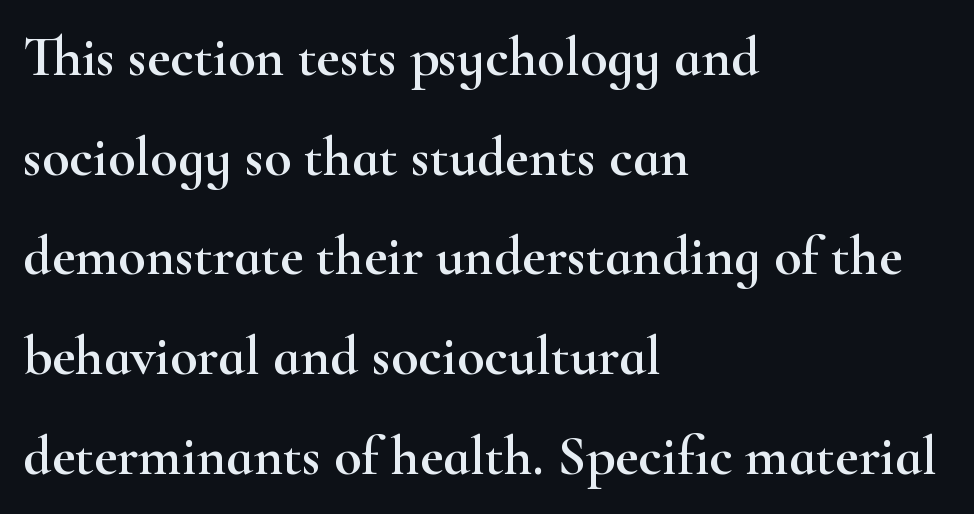
{"serif": "yes", "italic": "no", "width": "wide", "stroke_contrast": "high", "x_height": "small", "monospaced": "no", "underline": "no", "align": "left", "line_spacing_ratio": 1.78, "letter_spacing": "normal", "letter_spacing_em": 0.0, "glyph_px": 56}
